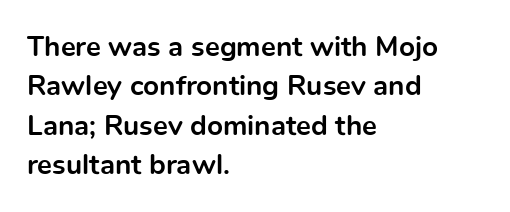
The image shows 28 px bold sans-serif type, upright; set left-aligned, normal line spacing (1.41x), normal letter spacing, not underlined; a medium x-height.
